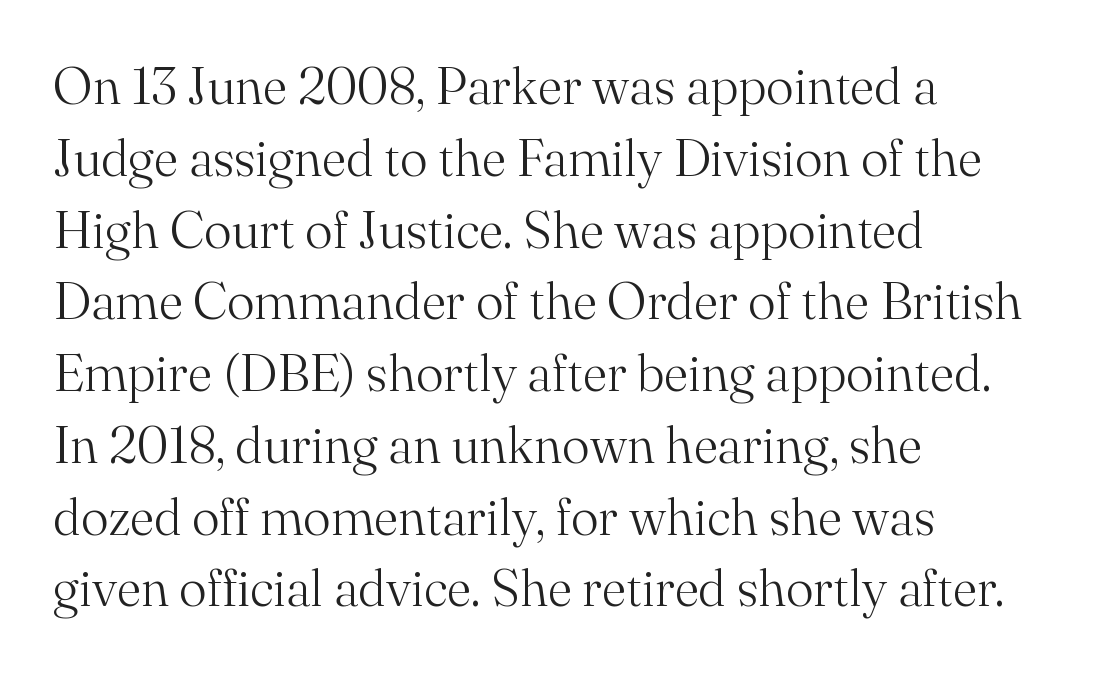
{"serif": "yes", "italic": "no", "bold": "no", "weight": "light", "width": "normal", "stroke_contrast": "medium", "x_height": "small", "monospaced": "no", "underline": "no", "align": "left", "line_spacing": "normal", "line_spacing_ratio": 1.38, "letter_spacing": "normal", "letter_spacing_em": 0.0, "glyph_px": 52}
